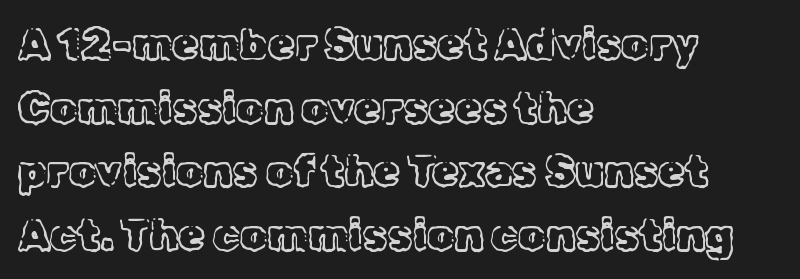
{"serif": "yes", "italic": "no", "bold": "no", "weight": "light", "width": "normal", "x_height": "medium", "monospaced": "no", "underline": "no", "align": "left", "line_spacing": "normal", "line_spacing_ratio": 1.48, "letter_spacing": "normal", "letter_spacing_em": 0.0, "glyph_px": 43}
